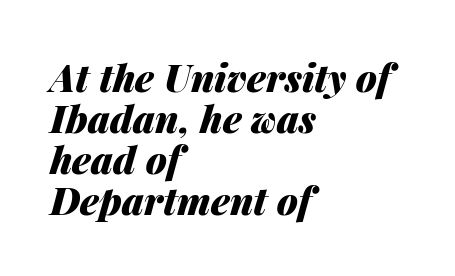
Q: Is the text bold? A: Yes.
Q: Is the text italic (slanted)? A: Yes, it leans right by about 14 degrees.
Q: Is the text underlined? A: No.
Q: How is the paragraph aligned? A: Left-aligned.
Q: Is the spacing between letters normal or unusually wide? A: Normal.
Q: Is the spacing between lines tight, normal or loose? A: Tight.
Q: Width (condensed, normal, or wide)? A: Normal.
Q: Stroke contrast? A: Medium.
Q: x-height? A: Medium.
Q: Monospaced? A: No.
